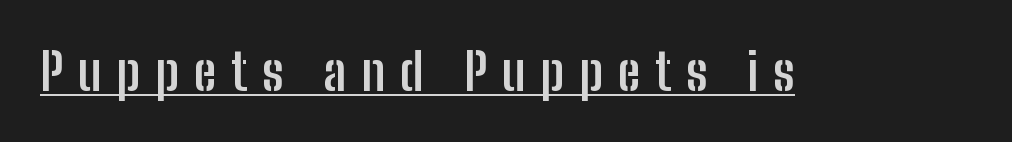
{"serif": "no", "italic": "no", "bold": "yes", "weight": "semibold", "width": "condensed", "stroke_contrast": "low", "x_height": "medium", "monospaced": "no", "underline": "yes", "letter_spacing": "wide", "letter_spacing_em": 0.29, "glyph_px": 51}
